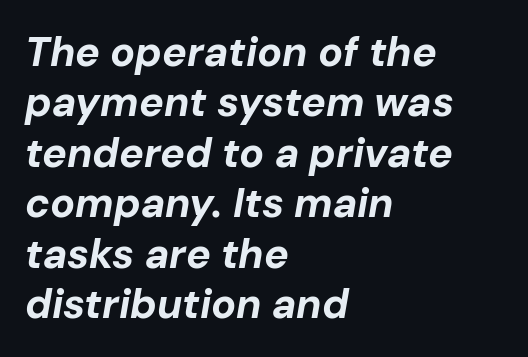
The image shows 41 px bold type, italic (leaning right); set left-aligned, line spacing 1.23x, normal letter spacing, not underlined; low stroke contrast and a medium x-height.
